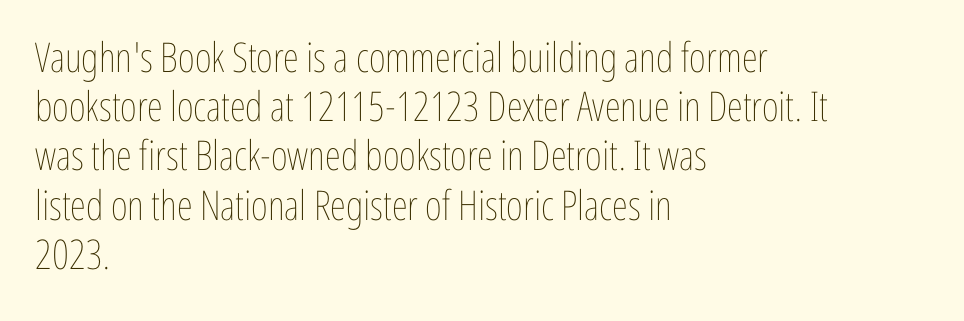
Q: Is the text bold? A: No.
Q: Is the text italic (slanted)? A: No, it is upright.
Q: Is the text underlined? A: No.
Q: How is the paragraph aligned? A: Left-aligned.
Q: Is the spacing between letters normal or unusually wide? A: Normal.
Q: Width (condensed, normal, or wide)? A: Condensed.
Q: Stroke contrast? A: Low.
Q: x-height? A: Medium.
Q: Monospaced? A: No.
